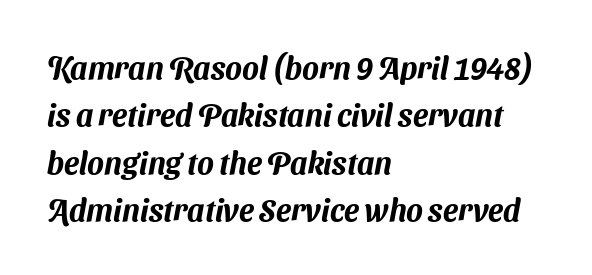
Q: Is the typeface a serif or a sans-serif typeface? A: Sans-serif.
Q: Is the text underlined? A: No.
Q: How is the paragraph aligned? A: Left-aligned.
Q: Is the spacing between letters normal or unusually wide? A: Normal.
Q: Is the spacing between lines tight, normal or loose? A: Normal.
Q: Width (condensed, normal, or wide)? A: Normal.
Q: Stroke contrast? A: Medium.
Q: x-height? A: Medium.
Q: Monospaced? A: No.
